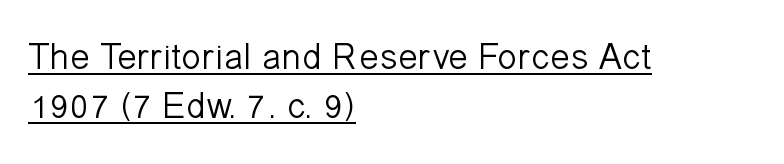
{"serif": "no", "italic": "no", "bold": "no", "weight": "light", "width": "normal", "stroke_contrast": "low", "x_height": "medium", "monospaced": "no", "underline": "yes", "align": "left", "line_spacing": "normal", "line_spacing_ratio": 1.32, "letter_spacing": "normal", "letter_spacing_em": 0.0, "glyph_px": 37}
